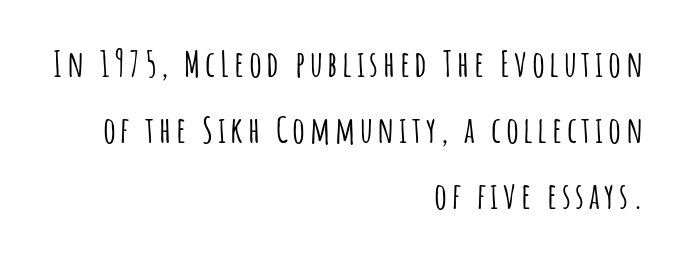
Stroke terminals: plain, sans-serif. Do the characters align in a grid? No, the font is proportional. Rule under the text: the space is simply empty. Tall strokes in this sample are plumb rather than angled. These lines stack with their right ends in a neat column.
